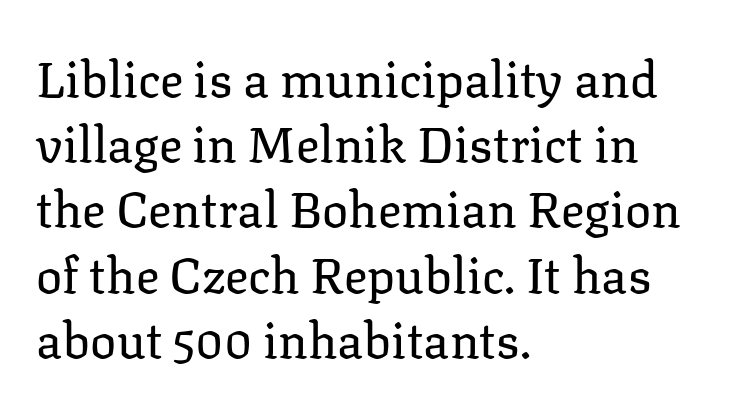
Nothing heavy about these letters — not bold at all. Left-aligned paragraph, ragged on the right. Interline gaps are of average width in this sample. Character widths vary here, with narrow letters taking less room than wide ones. Is this a sans? No — the strokes have serifs.
